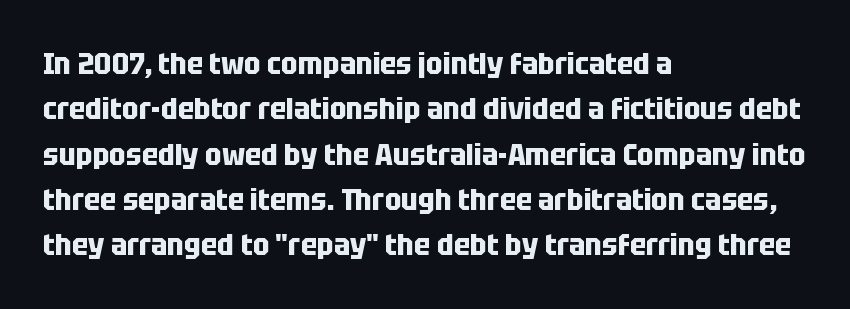
{"serif": "no", "italic": "no", "bold": "yes", "weight": "bold", "width": "condensed", "stroke_contrast": "low", "x_height": "large", "monospaced": "no", "underline": "no", "align": "left", "line_spacing": "normal", "line_spacing_ratio": 1.46, "letter_spacing": "normal", "letter_spacing_em": 0.0, "glyph_px": 31}
